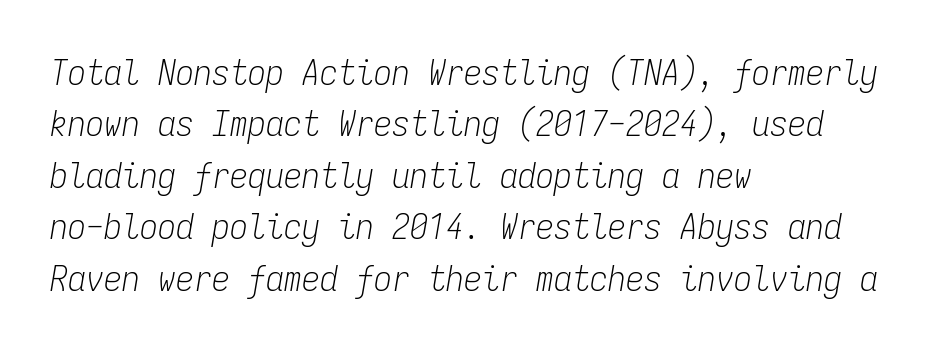
Q: Is the text bold? A: No.
Q: Is the text italic (slanted)? A: Yes, it leans right by about 9 degrees.
Q: Is the text underlined? A: No.
Q: How is the paragraph aligned? A: Left-aligned.
Q: Is the spacing between letters normal or unusually wide? A: Normal.
Q: Is the spacing between lines tight, normal or loose? A: Normal.
Q: Width (condensed, normal, or wide)? A: Condensed.
Q: Stroke contrast? A: Low.
Q: x-height? A: Medium.
Q: Monospaced? A: Yes.
